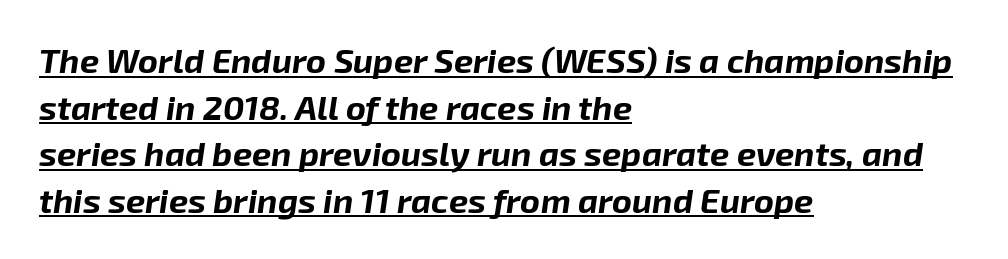
Q: Is the text bold? A: Yes.
Q: Is the text italic (slanted)? A: Yes, it leans right by about 8 degrees.
Q: Is the text underlined? A: Yes.
Q: How is the paragraph aligned? A: Left-aligned.
Q: Is the spacing between letters normal or unusually wide? A: Normal.
Q: Is the spacing between lines tight, normal or loose? A: Normal.
Q: Width (condensed, normal, or wide)? A: Normal.
Q: Stroke contrast? A: Low.
Q: x-height? A: Medium.
Q: Monospaced? A: No.
